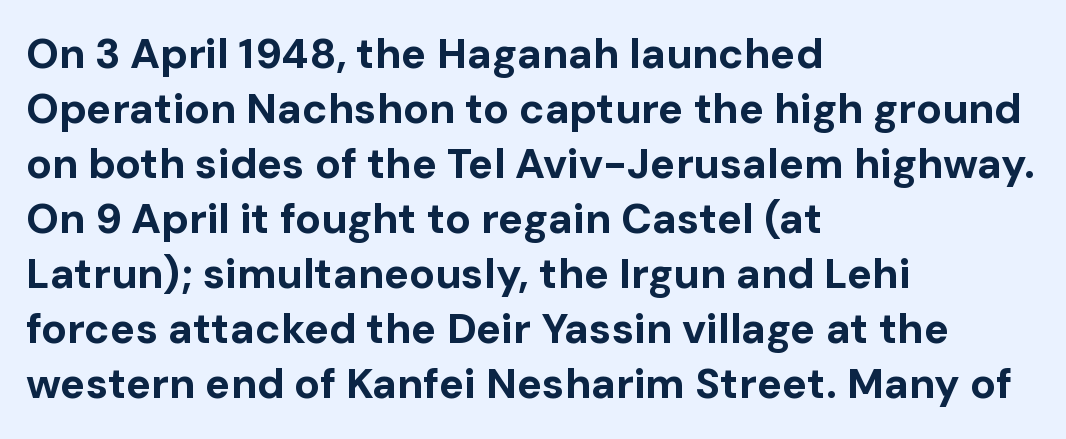
Q: Is the text bold? A: Yes.
Q: Is the text italic (slanted)? A: No, it is upright.
Q: Is the typeface a serif or a sans-serif typeface? A: Sans-serif.
Q: Is the text underlined? A: No.
Q: How is the paragraph aligned? A: Left-aligned.
Q: Is the spacing between letters normal or unusually wide? A: Normal.
Q: Is the spacing between lines tight, normal or loose? A: Normal.
Q: Width (condensed, normal, or wide)? A: Normal.
Q: Stroke contrast? A: Low.
Q: x-height? A: Medium.
Q: Monospaced? A: No.
